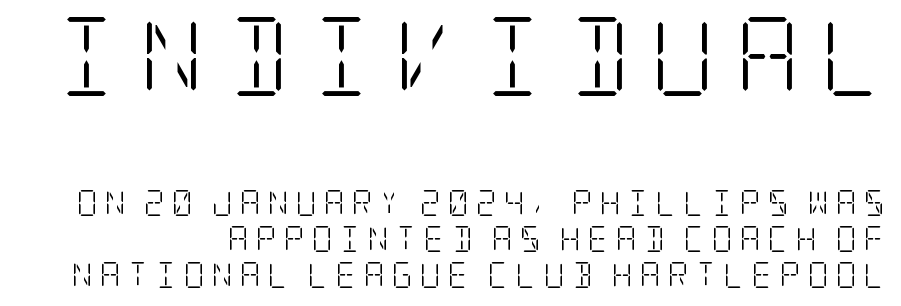
Q: Is the text bold? A: No.
Q: Is the text italic (slanted)? A: No, it is upright.
Q: Is the typeface a serif or a sans-serif typeface? A: Serif.
Q: Is the text underlined? A: No.
Q: How is the paragraph aligned? A: Right-aligned.
Q: Is the spacing between letters normal or unusually wide? A: Unusually wide.
Q: Is the spacing between lines tight, normal or loose? A: Normal.
Q: Which block of text is set in a larger size, the first (top) or the second (bottom)? A: The first (top) one.
Q: Width (condensed, normal, or wide)? A: Condensed.
Q: Stroke contrast? A: Low.
Q: x-height? A: Large.
